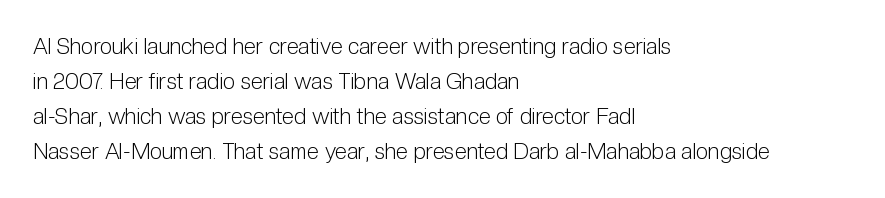
Every stem runs plumb, perpendicular to the baseline. Ink coverage per letter is moderate at most. Does extra space separate the letters? No, they use regular spacing. Line starts are locked; line ends wander. If you measured baseline to baseline, you'd find a middling distance.
